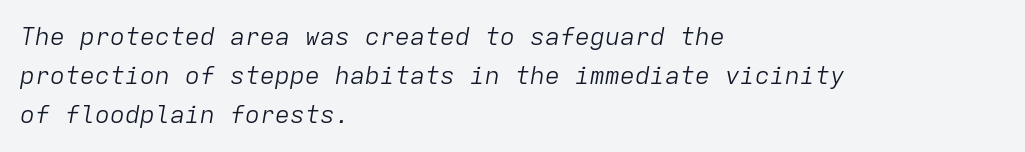
Q: Is the text bold? A: No.
Q: Is the text italic (slanted)? A: Yes, it leans right by about 9 degrees.
Q: Is the text underlined? A: No.
Q: How is the paragraph aligned? A: Left-aligned.
Q: Is the spacing between letters normal or unusually wide? A: Normal.
Q: Is the spacing between lines tight, normal or loose? A: Normal.
